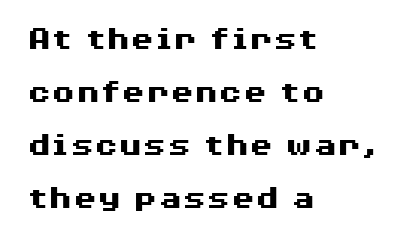
The image shows 35 px heavy, wide sans-serif type, upright; set left-aligned, normal line spacing (1.51x), normal letter spacing, not underlined; medium stroke contrast and a medium x-height.
